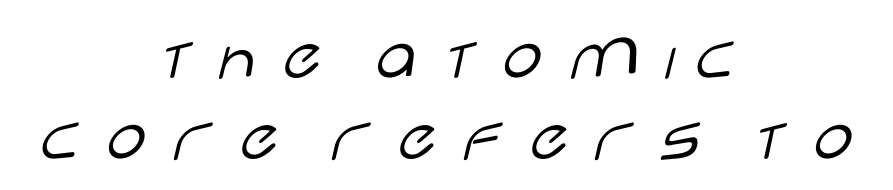
The image shows 73 px light, wide sans-serif type; set centered, tight line spacing (1.11x), unusually wide letter spacing (+0.22 em), not underlined; low stroke contrast and a large x-height.
